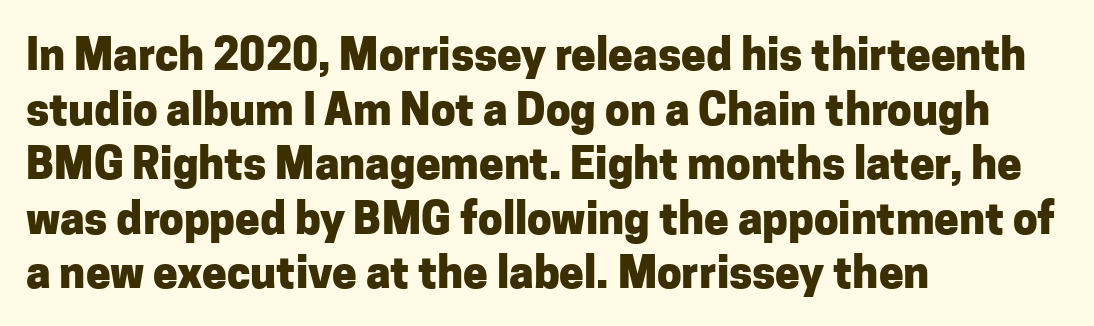
The space beneath each line is pristine and unruled. Compared with an ordinary text face, these strokes are far heavier — a full bold. Glyph-to-glyph distance matches everyday printed text. The paragraph has a hard left edge and a soft right edge.
